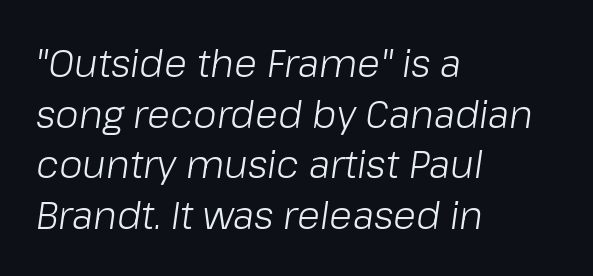
Q: Is the text bold? A: No.
Q: Is the text italic (slanted)? A: Yes, it leans right by about 8 degrees.
Q: Is the text underlined? A: No.
Q: How is the paragraph aligned? A: Left-aligned.
Q: Is the spacing between letters normal or unusually wide? A: Normal.
Q: Is the spacing between lines tight, normal or loose? A: Normal.
Q: Width (condensed, normal, or wide)? A: Normal.
Q: Stroke contrast? A: Low.
Q: x-height? A: Medium.
Q: Monospaced? A: No.
